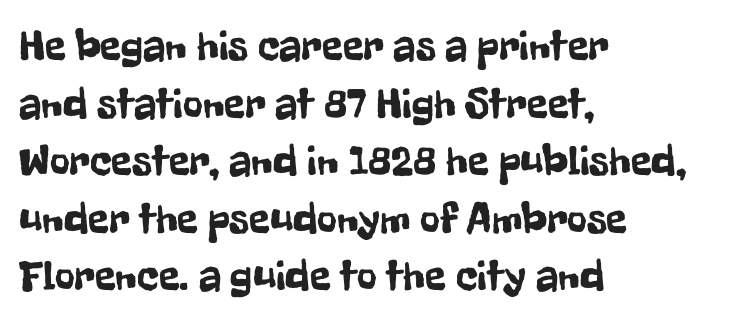
Q: Is the text italic (slanted)? A: No, it is upright.
Q: Is the typeface a serif or a sans-serif typeface? A: Sans-serif.
Q: Is the text underlined? A: No.
Q: How is the paragraph aligned? A: Left-aligned.
Q: Is the spacing between letters normal or unusually wide? A: Normal.
Q: Is the spacing between lines tight, normal or loose? A: Normal.
Q: Width (condensed, normal, or wide)? A: Condensed.
Q: Stroke contrast? A: Low.
Q: x-height? A: Medium.
Q: Monospaced? A: No.
